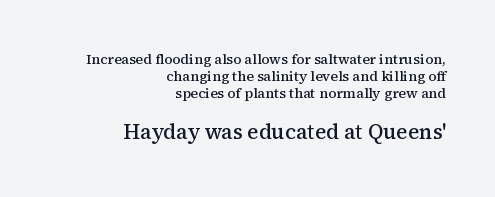
The image shows 21 px text type, upright; set right-aligned, line spacing 1.22x, normal letter spacing, not underlined; the second (bottom) block is 1.5x larger.
